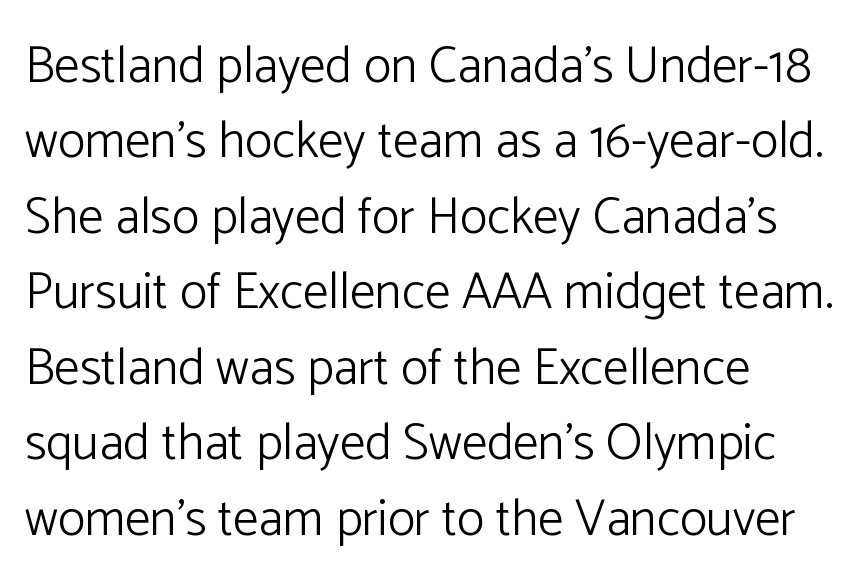
It's the straight-up-and-down kind of type. Layout note: lines flush left. The typesetting does not lean heavy: it is not bold. One glance says typical: line gaps are just what's usual. Standard letterfit; no display-style spreading of the glyphs. A bare baseline throughout the passage.
